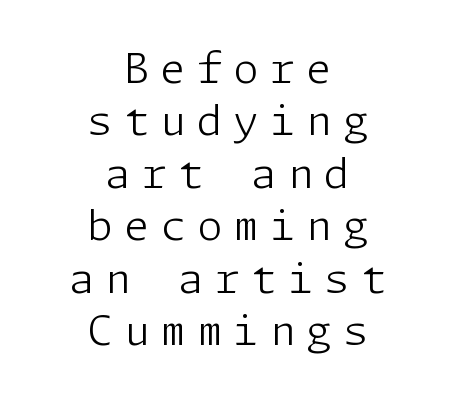
To sum up the face: it is a sans, with no serifs. Characters remain perfectly vertical along every line. Evenly set lines give the paragraph a standard silhouette. Is the type heavy? It reads as light-to-regular instead.
